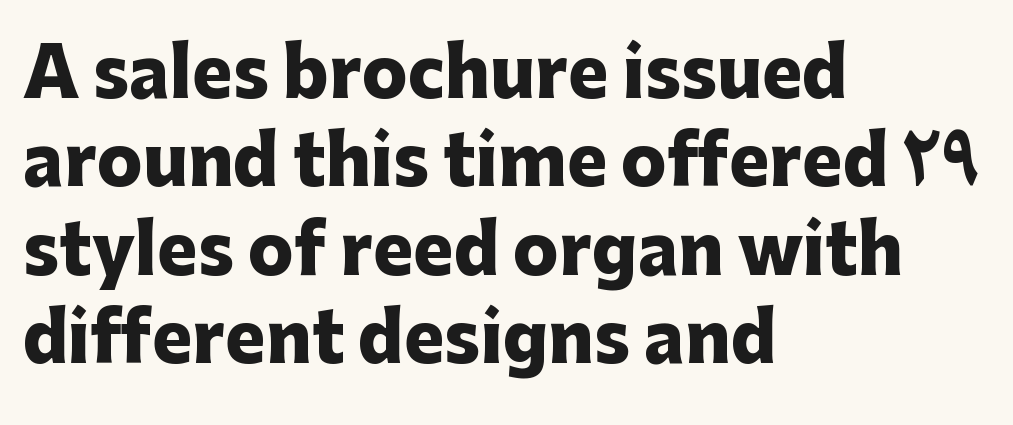
The image shows 68 px heavy sans-serif type, upright; set left-aligned, normal line spacing (1.3x), normal letter spacing, not underlined; low stroke contrast and a medium x-height.
